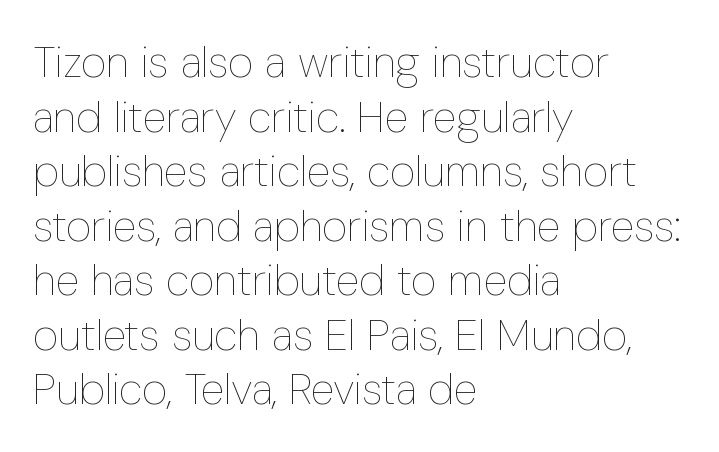
{"italic": "no", "bold": "no", "weight": "thin", "width": "condensed", "stroke_contrast": "low", "x_height": "medium", "monospaced": "no", "underline": "no", "align": "left", "line_spacing_ratio": 1.24, "letter_spacing": "normal", "letter_spacing_em": 0.0, "glyph_px": 44}
